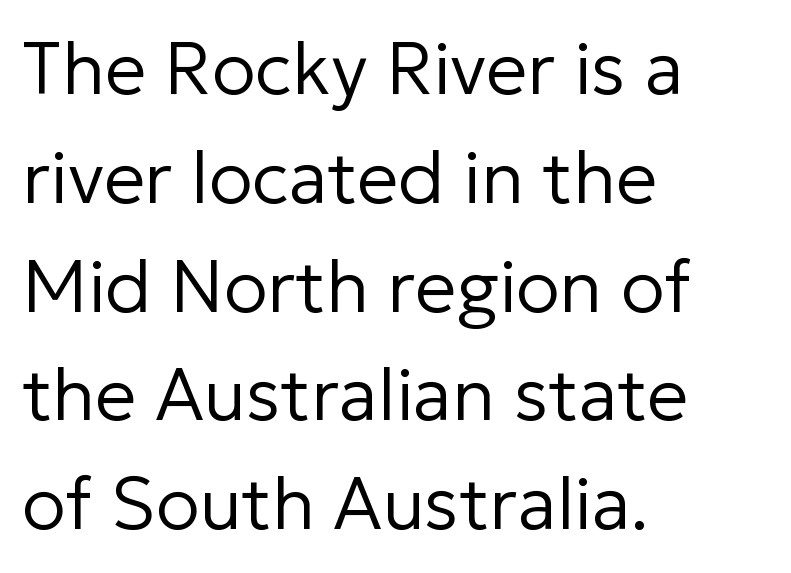
{"serif": "no", "italic": "no", "bold": "no", "weight": "regular", "width": "normal", "stroke_contrast": "low", "x_height": "medium", "monospaced": "no", "underline": "no", "align": "left", "line_spacing": "normal", "line_spacing_ratio": 1.49, "letter_spacing": "normal", "letter_spacing_em": 0.0, "glyph_px": 73}
